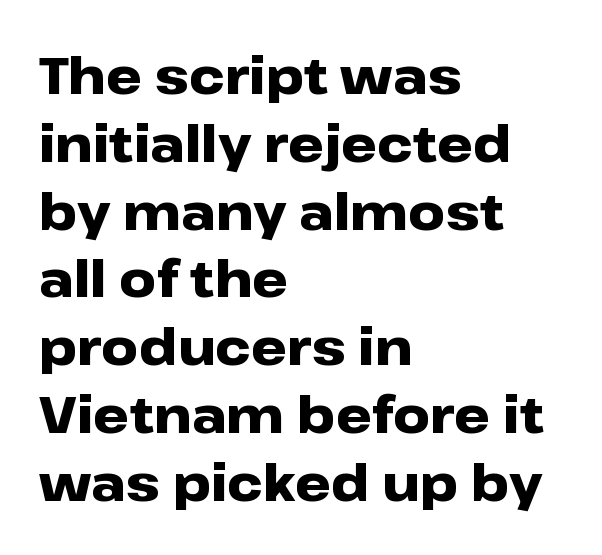
{"serif": "no", "italic": "no", "bold": "yes", "weight": "heavy", "width": "wide", "stroke_contrast": "low", "x_height": "medium", "monospaced": "no", "underline": "no", "align": "left", "line_spacing": "normal", "line_spacing_ratio": 1.33, "letter_spacing": "normal", "letter_spacing_em": 0.0, "glyph_px": 51}
